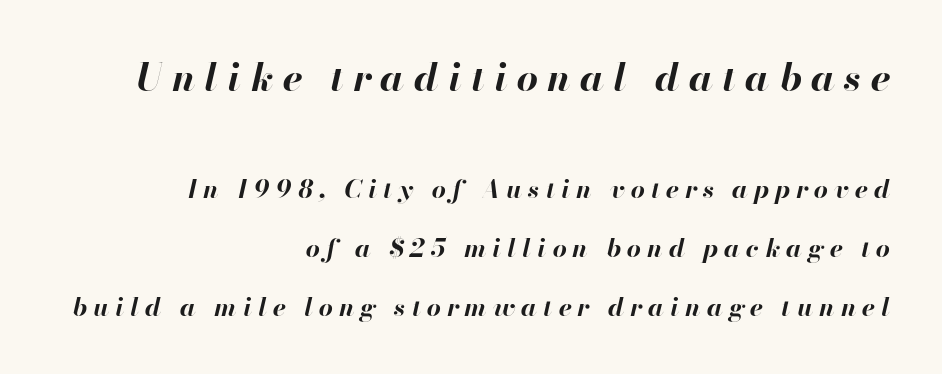
{"italic": "yes", "lean": "right", "slant_degrees": 13, "bold": "yes", "weight": "bold", "width": "normal", "stroke_contrast": "high", "x_height": "small", "monospaced": "no", "underline": "no", "align": "right", "line_spacing": "loose", "line_spacing_ratio": 2.36, "letter_spacing": "wide", "letter_spacing_em": 0.24, "larger_block": "first", "size_ratio": 1.52, "glyph_px": 38}
